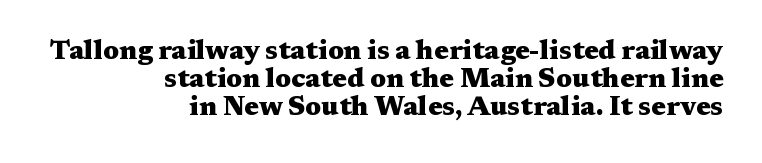
Glyph-to-glyph distance matches everyday printed text. Line endings align vertically; line beginnings do not. Quick note: interline space is minimal. A clean baseline with only descenders dipping below it. The strokes are fattened all the way to bold. The letters stand straight up with perfectly vertical stems.
